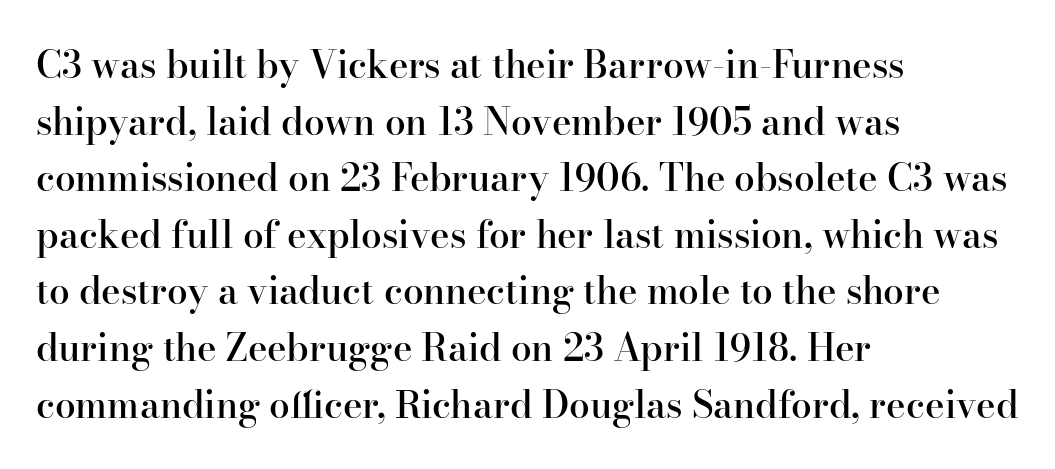
{"serif": "yes", "italic": "no", "bold": "semi", "weight": "semibold", "width": "normal", "stroke_contrast": "high", "x_height": "small", "monospaced": "no", "underline": "no", "align": "left", "line_spacing": "normal", "line_spacing_ratio": 1.53, "letter_spacing": "normal", "letter_spacing_em": 0.0, "glyph_px": 37}
